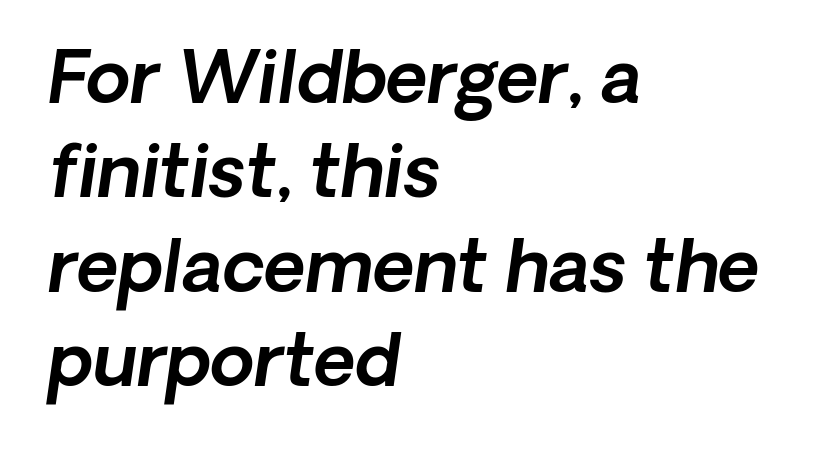
The image shows 72 px text type, italic (leaning right); set left-aligned, normal line spacing (1.31x), normal letter spacing, not underlined; a medium x-height.
